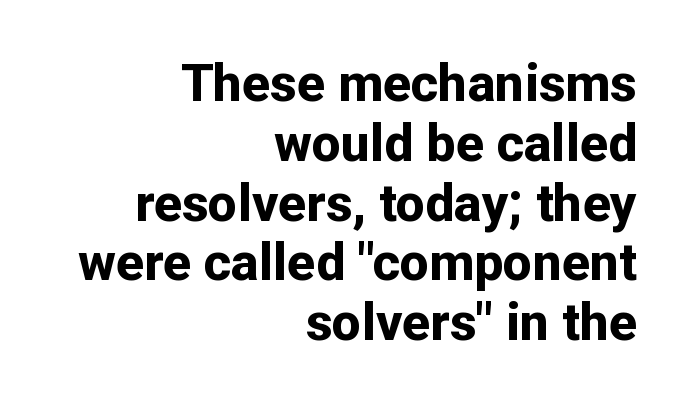
{"serif": "no", "italic": "no", "bold": "yes", "weight": "bold", "width": "normal", "stroke_contrast": "low", "x_height": "medium", "monospaced": "no", "underline": "no", "align": "right", "line_spacing": "tight", "line_spacing_ratio": 1.15, "letter_spacing": "normal", "letter_spacing_em": 0.0, "glyph_px": 52}
